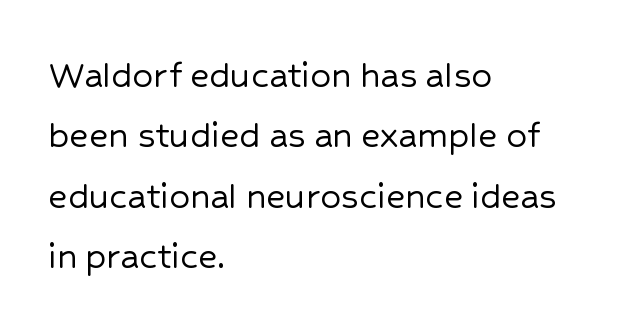
Q: Is the text italic (slanted)? A: No, it is upright.
Q: Is the typeface a serif or a sans-serif typeface? A: Sans-serif.
Q: Is the text underlined? A: No.
Q: How is the paragraph aligned? A: Left-aligned.
Q: Is the spacing between letters normal or unusually wide? A: Normal.
Q: Is the spacing between lines tight, normal or loose? A: Normal.
Q: Width (condensed, normal, or wide)? A: Normal.
Q: Stroke contrast? A: Low.
Q: x-height? A: Medium.
Q: Monospaced? A: No.
